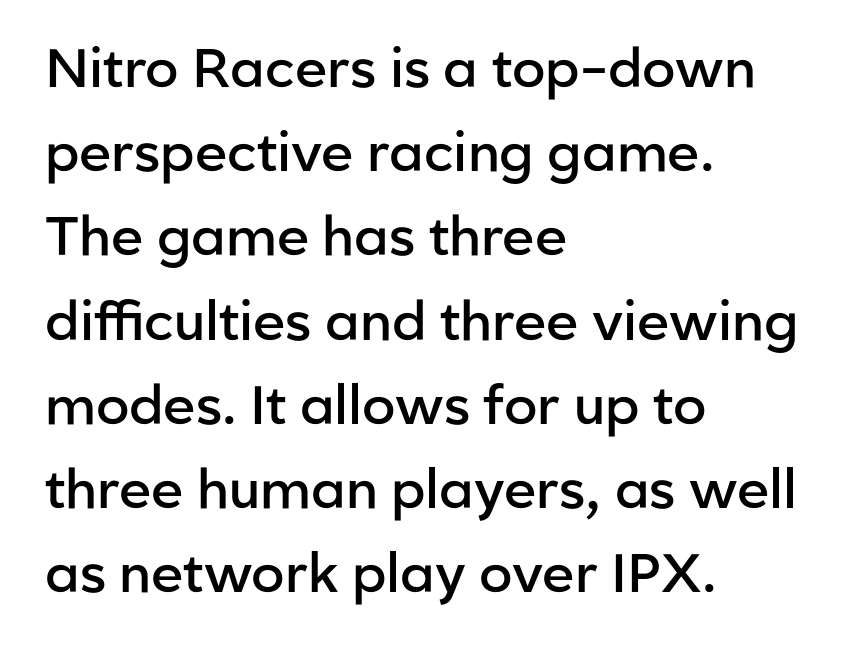
{"serif": "no", "italic": "no", "bold": "semi", "weight": "semibold", "width": "normal", "stroke_contrast": "low", "x_height": "medium", "monospaced": "no", "underline": "no", "align": "left", "line_spacing": "normal", "line_spacing_ratio": 1.56, "letter_spacing": "normal", "letter_spacing_em": 0.0, "glyph_px": 54}
